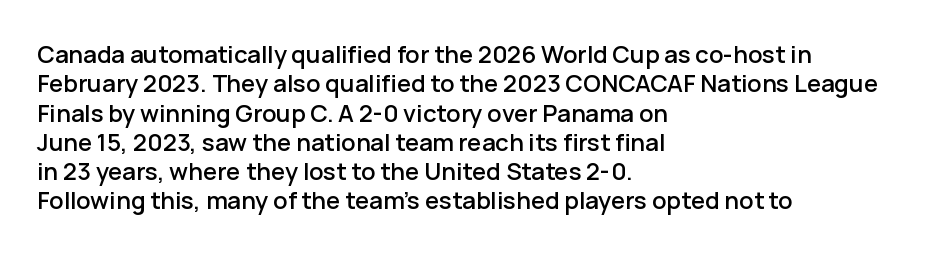
The image shows 24 px text type, upright; set left-aligned, line spacing 1.22x, normal letter spacing, not underlined.
